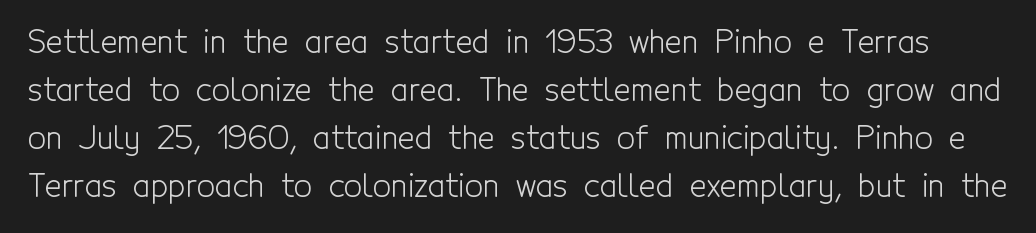
The image shows 32 px light, condensed sans-serif type, upright; set normal line spacing (1.5x), normal letter spacing, not underlined; a medium x-height.
